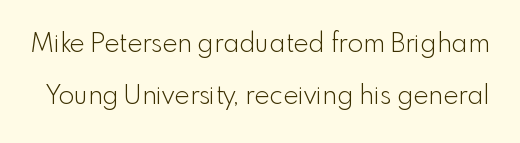
Heft: none added — not bold. The designer dialed line spacing up above the default. Anything drawn beneath the words? Only blank space. If you drew a line through each stem, it would be perfectly vertical. Honestly, the letter spacing is just normal — you wouldn't notice it.
